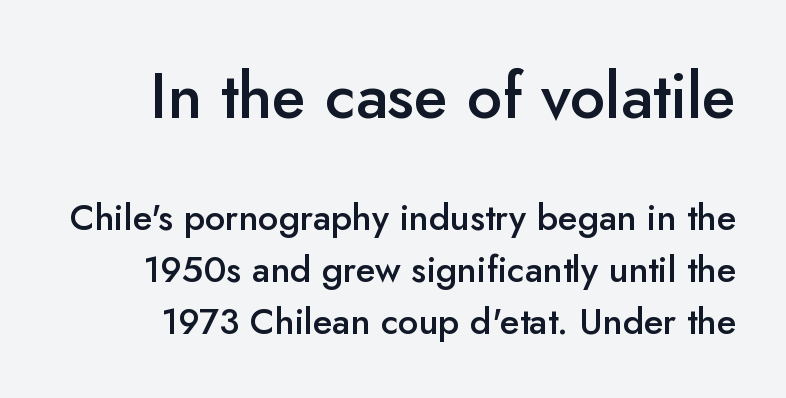
{"serif": "no", "italic": "no", "bold": "semi", "weight": "semibold", "width": "normal", "stroke_contrast": "low", "x_height": "small", "monospaced": "no", "underline": "no", "line_spacing": "normal", "line_spacing_ratio": 1.44, "letter_spacing": "normal", "letter_spacing_em": 0.0, "larger_block": "first", "size_ratio": 1.75, "glyph_px": 63}
